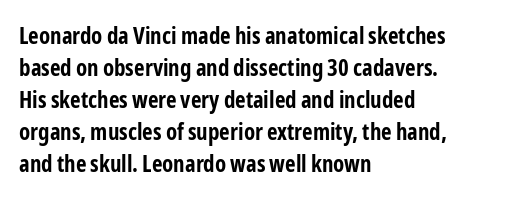
Compared with typical paragraphs, the rows here are spaced about the same. In terms of posture, this sample is upright. You'd pick this weight for a headline — it's a proper bold. Typeset ragged right — the left edge is the straight one.
